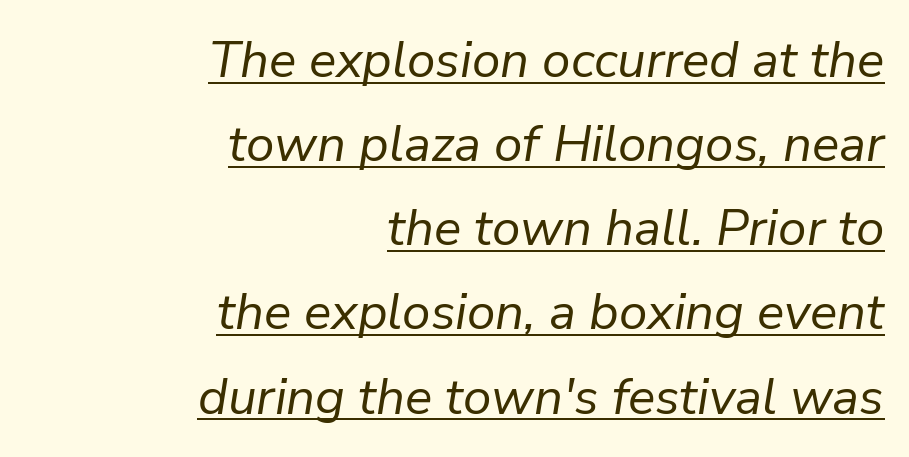
The image shows 51 px regular-weight type, italic (leaning right); set right-aligned, normal line spacing (1.65x), normal letter spacing, underlined; low stroke contrast and a medium x-height.
